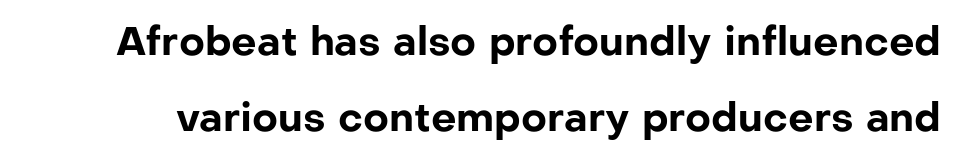
The specimen reads as upright at a glance. The designer dialed line spacing up above the default. Emphasis by weight is at full strength: bold. You could not count columns in this text — the font is proportionally spaced. Tracking here is standard; glyphs follow each other at the usual distance. Check where the strokes stop: nothing finishes them off — pure sans.
